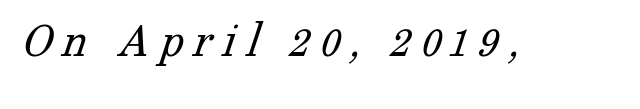
The image shows 52 px light serif type; set not underlined; low stroke contrast and a medium x-height.
